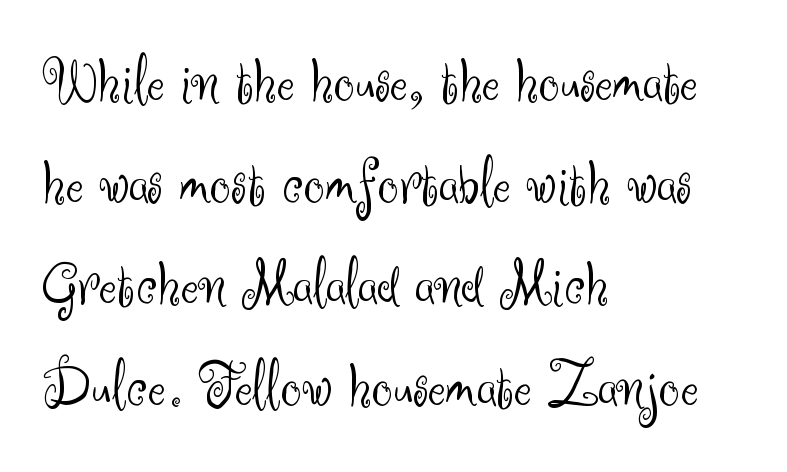
The typography opts for an upright posture over an oblique one. The face used here is proportionally spaced, like ordinary book or web type. The rows are spaced the way most documents space them. A light-to-regular cut is what we see here.
